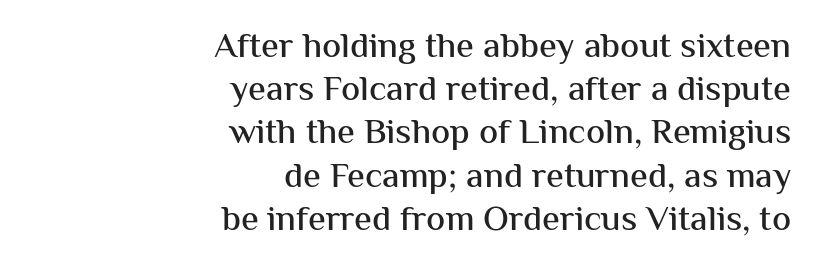
Do the characters align in a grid? No, the font is proportional. This is roman type, the default non-slanted kind. Is this a sans? Yes — the strokes have no serifs. Any mark beneath the type? The region is blank.
